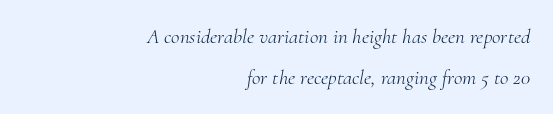
The weight tops out at a normal text grade. Teacher's note: observe the even right margin — that is flush-right alignment. Glyph-to-glyph distance matches everyday printed text. Summary of vertical rhythm: relaxed, with wide interline spacing. The rendering applies a slant to the glyphs.
